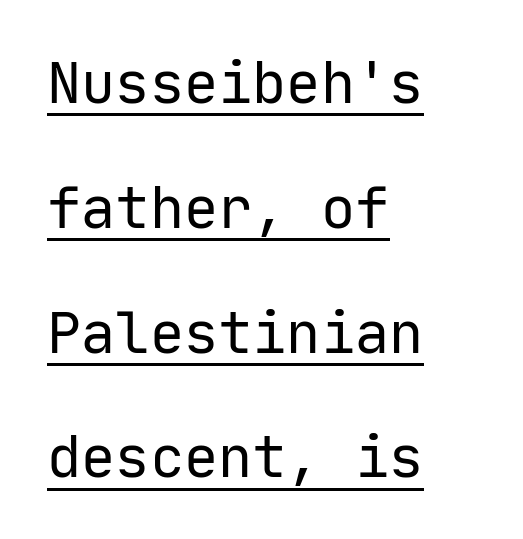
The image shows 57 px regular-weight sans-serif type, upright, monospaced; set left-aligned, loose line spacing (2.19x), normal letter spacing, underlined; low stroke contrast and a medium x-height.
